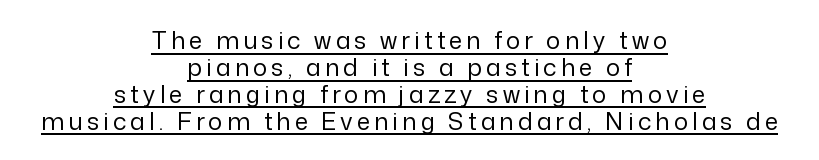
This block would grow much taller if given ordinary leading; it's compressed now. Check the space under the baseline: a stroke is drawn there. Every row of glyphs is offset so its center matches the block's center. Posture: vertical.
